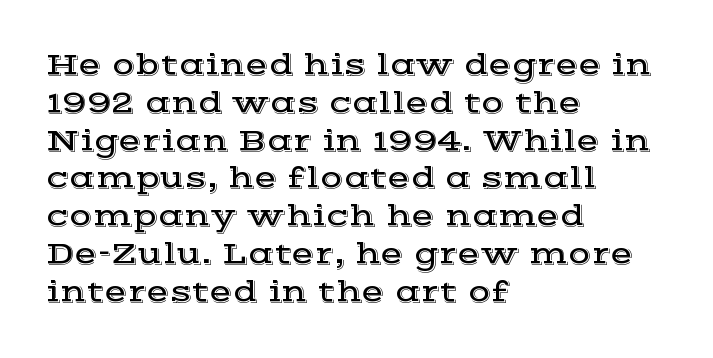
Default kerning and tracking; the words read as compact shapes. This sample has the flowing, uneven cadence of proportional lettering. This rendering employs a face with finishing strokes, i.e., a serif. Glance below the letters and you will spot only blank space.
